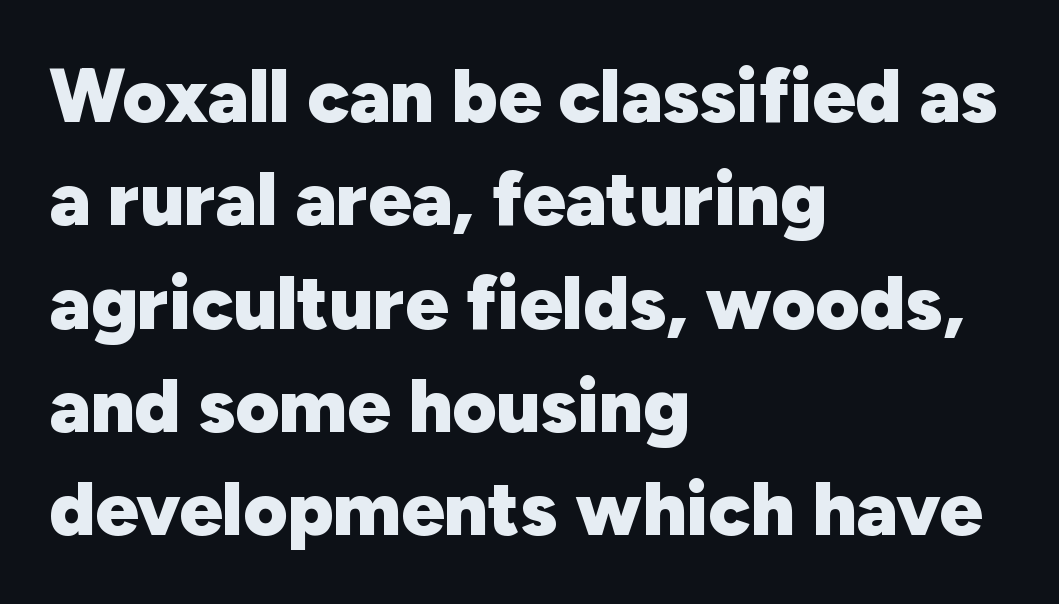
{"serif": "no", "italic": "no", "bold": "yes", "weight": "heavy", "width": "normal", "stroke_contrast": "low", "x_height": "medium", "monospaced": "no", "underline": "no", "align": "left", "line_spacing": "normal", "line_spacing_ratio": 1.36, "letter_spacing": "normal", "letter_spacing_em": 0.0, "glyph_px": 76}
